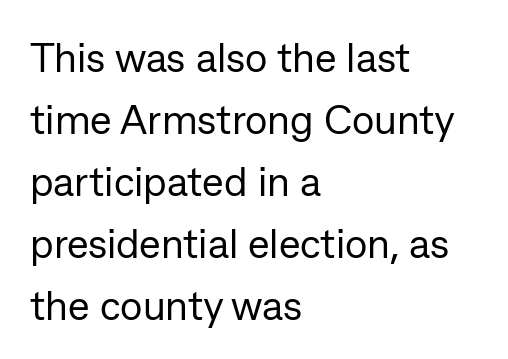
Q: Is the text bold? A: No.
Q: Is the text italic (slanted)? A: No, it is upright.
Q: Is the typeface a serif or a sans-serif typeface? A: Sans-serif.
Q: Is the text underlined? A: No.
Q: How is the paragraph aligned? A: Left-aligned.
Q: Is the spacing between letters normal or unusually wide? A: Normal.
Q: Is the spacing between lines tight, normal or loose? A: Normal.
Q: Width (condensed, normal, or wide)? A: Normal.
Q: Stroke contrast? A: Low.
Q: x-height? A: Medium.
Q: Monospaced? A: No.
